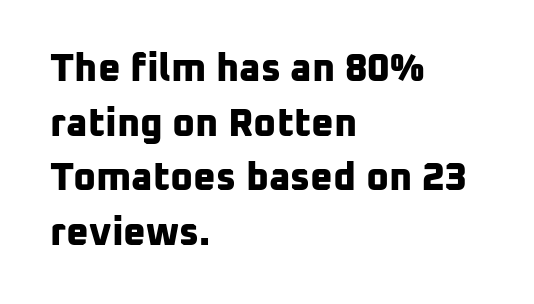
{"serif": "no", "bold": "yes", "weight": "bold", "width": "normal", "stroke_contrast": "low", "x_height": "medium", "monospaced": "no", "underline": "no", "align": "left", "line_spacing": "normal", "line_spacing_ratio": 1.4, "letter_spacing": "normal", "letter_spacing_em": 0.0, "glyph_px": 39}
